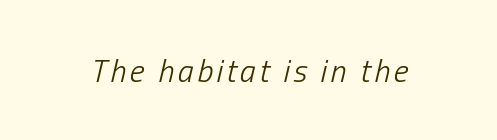
The image shows 32 px light, condensed type, italic (leaning right); set not underlined; low stroke contrast and a medium x-height.
